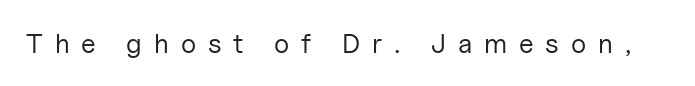
Upright lettering throughout. A quiet, ordinary-to-light weight characterises the typeface. The strip under each line holds only bare page. The face used here is rendered with a markedly widened letterfit.
